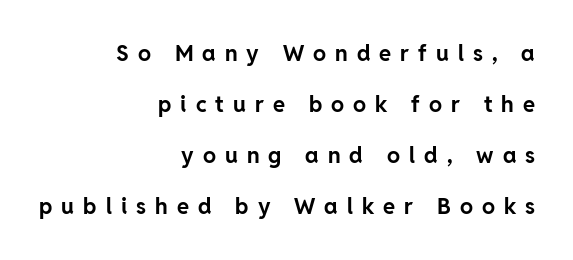
The letters stand straight up with perfectly vertical stems. The words here are not underlined. Which margin do the lines hug? The right one — the left edge is uneven. Strong, thick strokes mark this as bold type. If you measured baseline to baseline, you'd find a long distance. Spacing between characters has been opened up far beyond the box default.
